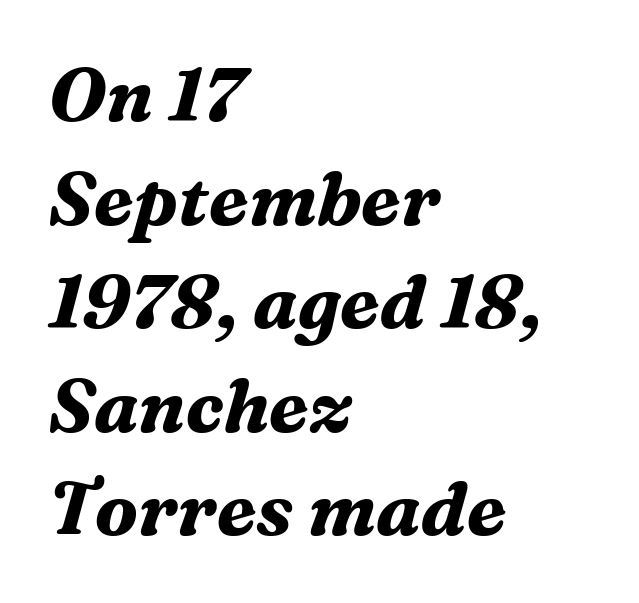
Q: Is the text bold? A: Yes.
Q: Is the text italic (slanted)? A: Yes, it leans right by about 16 degrees.
Q: Is the typeface a serif or a sans-serif typeface? A: Serif.
Q: Is the text underlined? A: No.
Q: How is the paragraph aligned? A: Left-aligned.
Q: Is the spacing between letters normal or unusually wide? A: Normal.
Q: Is the spacing between lines tight, normal or loose? A: Normal.
Q: Width (condensed, normal, or wide)? A: Normal.
Q: Stroke contrast? A: Medium.
Q: x-height? A: Medium.
Q: Monospaced? A: No.
